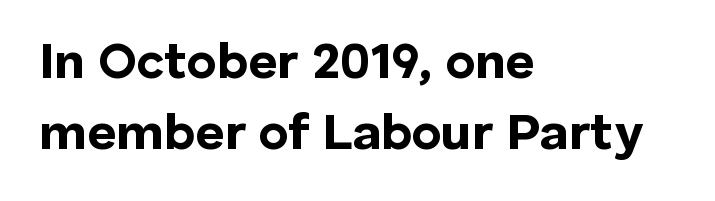
The image shows 51 px bold sans-serif type, upright; set left-aligned, normal line spacing (1.39x), normal letter spacing, not underlined; low stroke contrast and a medium x-height.
